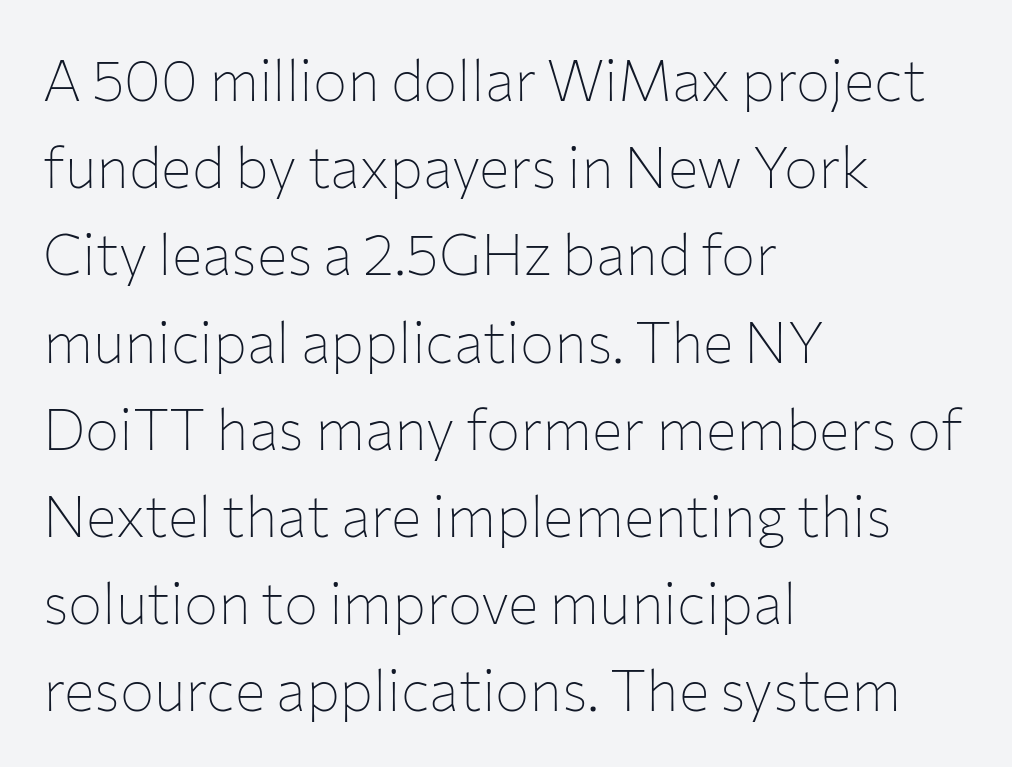
Stroke thickness stays within the range of a standard reading face or lighter. The passage shown is not underscored anywhere. To sum up the face: it is a sans, with no serifs. Leading matches the norm, producing a regular column. This rendering uses left alignment, leaving the right contour irregular. This sample has the flowing, uneven cadence of proportional lettering.
